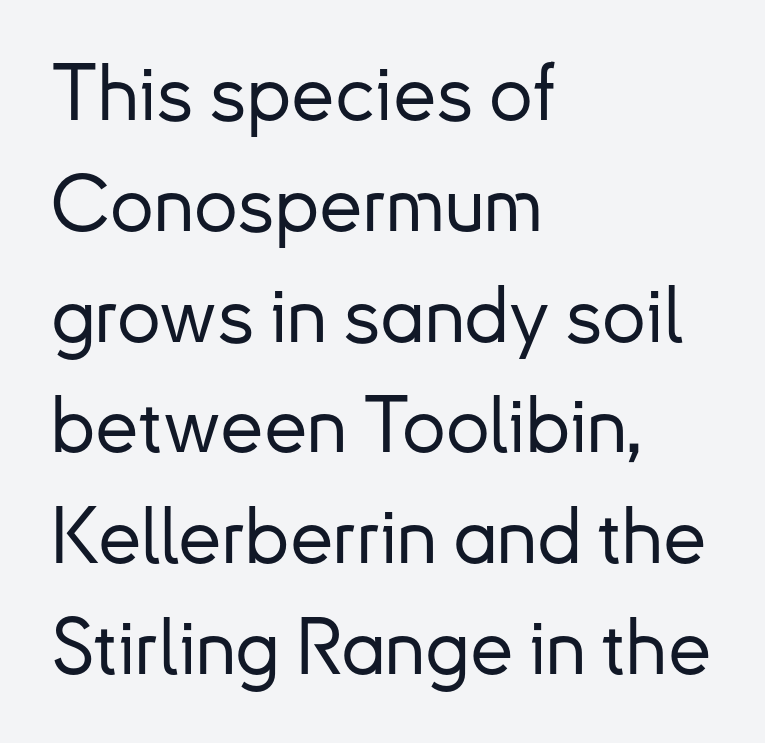
{"serif": "no", "italic": "no", "width": "normal", "stroke_contrast": "low", "x_height": "small", "monospaced": "no", "underline": "no", "align": "left", "line_spacing": "normal", "line_spacing_ratio": 1.42, "letter_spacing": "normal", "letter_spacing_em": 0.0, "glyph_px": 78}
